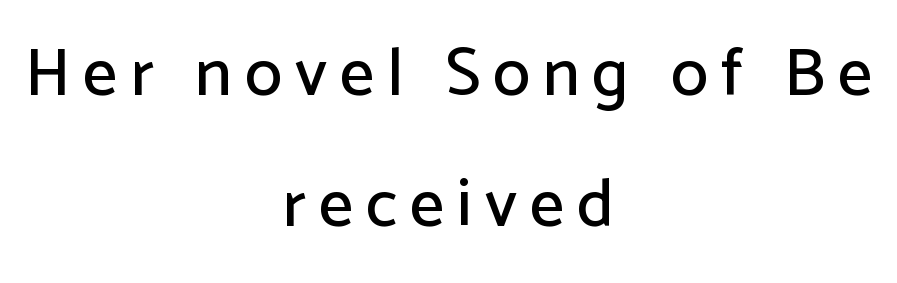
Each letter's strokes conclude bluntly, with no projecting serifs. A roman cut, with each character standing at attention. Underlining? Definitely not there. These lines are centered, leaving both edges ragged. Leading is clearly above the norm, producing a sparse column.
